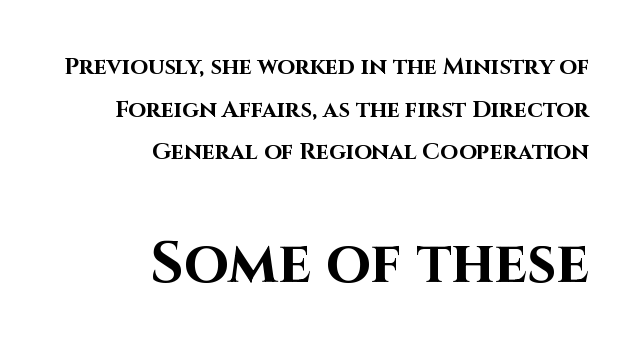
Layout note: lines flush right. This rendering features lettering with no underline. These lines are rendered in a variable-pitch font. The characters display no serif detailing; their extremities are plain. The glyphs have the mass of a bold cut. Of the two passages, the one underneath uses the larger point size.
